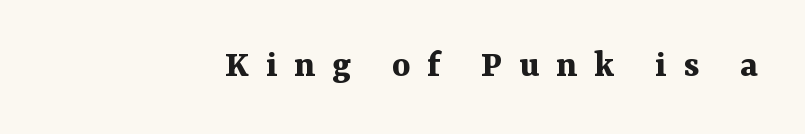
{"serif": "yes", "italic": "no", "bold": "yes", "weight": "bold", "width": "normal", "stroke_contrast": "medium", "x_height": "medium", "monospaced": "no", "underline": "no", "align": "right", "letter_spacing": "wide", "letter_spacing_em": 0.43, "glyph_px": 39}
